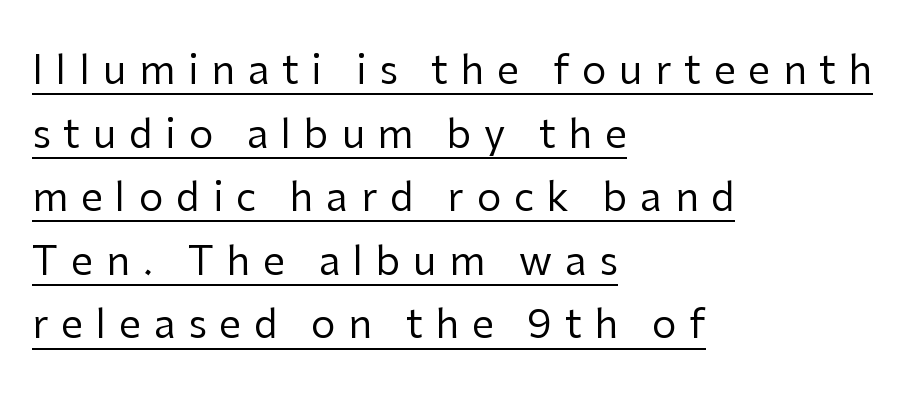
Q: Is the text bold? A: No.
Q: Is the text italic (slanted)? A: No, it is upright.
Q: Is the typeface a serif or a sans-serif typeface? A: Sans-serif.
Q: Is the text underlined? A: Yes.
Q: How is the paragraph aligned? A: Left-aligned.
Q: Is the spacing between letters normal or unusually wide? A: Unusually wide.
Q: Is the spacing between lines tight, normal or loose? A: Normal.
Q: Width (condensed, normal, or wide)? A: Normal.
Q: Stroke contrast? A: Low.
Q: x-height? A: Medium.
Q: Monospaced? A: No.
